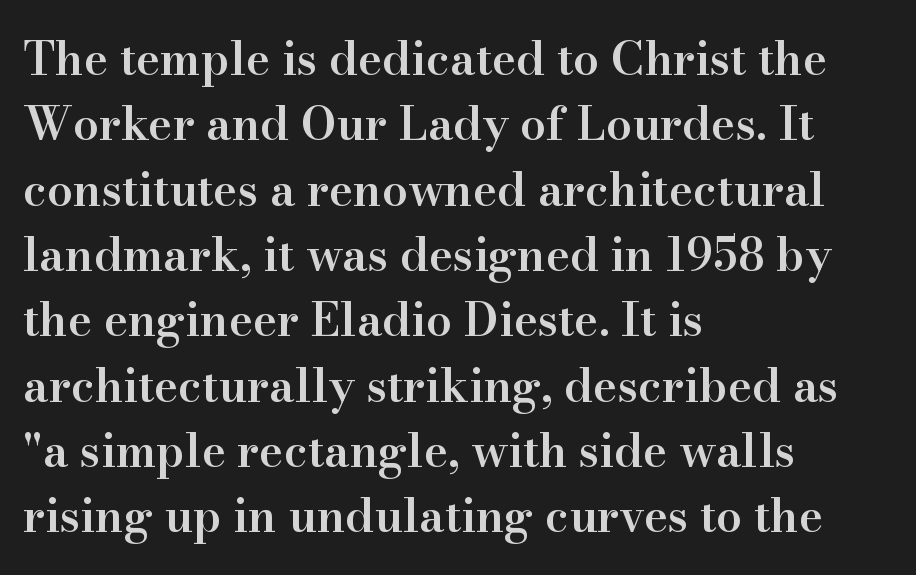
{"serif": "yes", "italic": "no", "bold": "semi", "weight": "semibold", "width": "normal", "stroke_contrast": "high", "x_height": "small", "monospaced": "no", "underline": "no", "align": "left", "line_spacing": "normal", "line_spacing_ratio": 1.42, "letter_spacing": "normal", "letter_spacing_em": 0.0, "glyph_px": 46}
